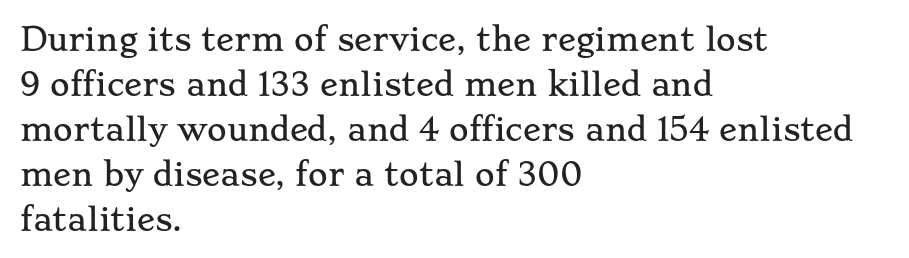
{"serif": "yes", "italic": "no", "width": "wide", "stroke_contrast": "low", "x_height": "small", "monospaced": "no", "underline": "no", "align": "left", "line_spacing": "normal", "line_spacing_ratio": 1.5, "letter_spacing": "normal", "letter_spacing_em": 0.0, "glyph_px": 30}
